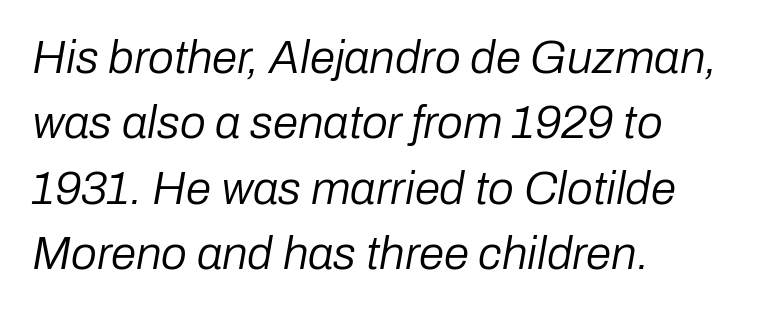
The image shows 46 px regular-weight type, italic (leaning right); set left-aligned, normal line spacing (1.42x), normal letter spacing, not underlined; low stroke contrast and a medium x-height.
